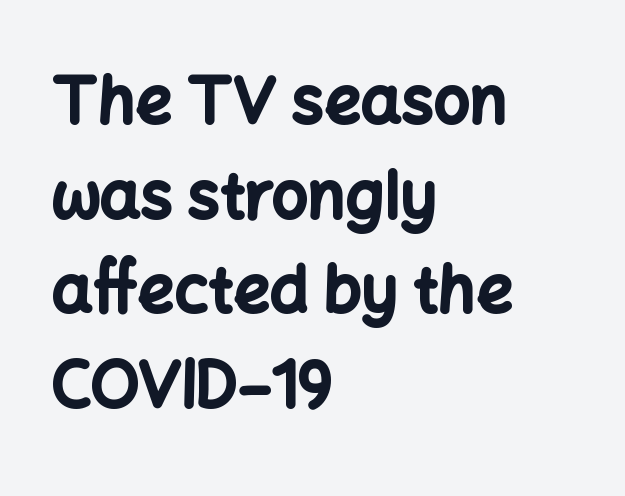
{"serif": "no", "italic": "no", "bold": "yes", "weight": "bold", "width": "normal", "stroke_contrast": "low", "x_height": "medium", "monospaced": "no", "underline": "no", "align": "left", "line_spacing": "normal", "line_spacing_ratio": 1.48, "letter_spacing": "normal", "letter_spacing_em": 0.0, "glyph_px": 64}
